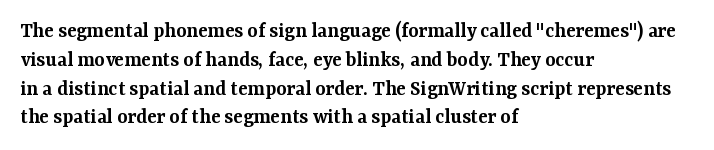
Q: Is the text bold? A: Semi-bold.
Q: Is the text italic (slanted)? A: No, it is upright.
Q: Is the text underlined? A: No.
Q: How is the paragraph aligned? A: Left-aligned.
Q: Is the spacing between letters normal or unusually wide? A: Normal.
Q: Is the spacing between lines tight, normal or loose? A: Normal.
